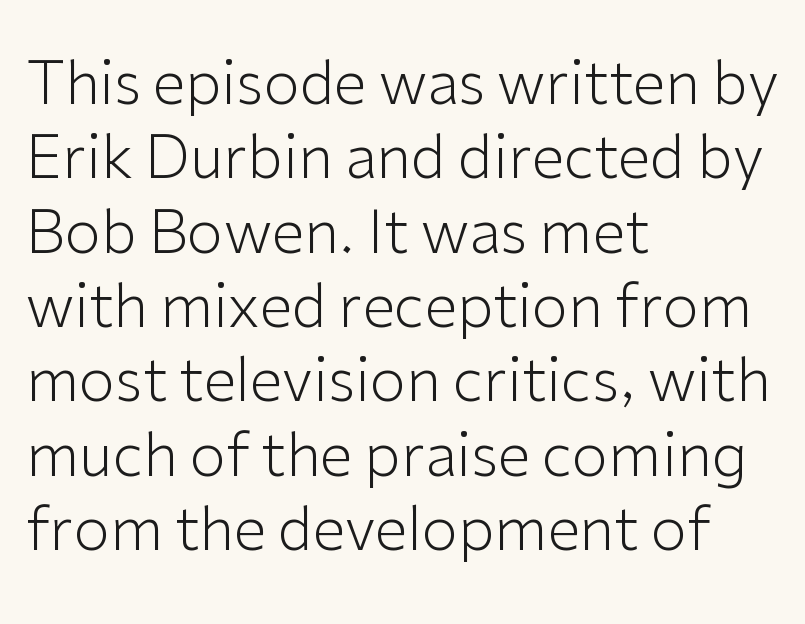
Q: Is the text bold? A: No.
Q: Is the text italic (slanted)? A: No, it is upright.
Q: Is the typeface a serif or a sans-serif typeface? A: Sans-serif.
Q: Is the text underlined? A: No.
Q: How is the paragraph aligned? A: Left-aligned.
Q: Is the spacing between letters normal or unusually wide? A: Normal.
Q: Is the spacing between lines tight, normal or loose? A: Normal.
Q: Width (condensed, normal, or wide)? A: Normal.
Q: Stroke contrast? A: Low.
Q: x-height? A: Medium.
Q: Monospaced? A: No.
